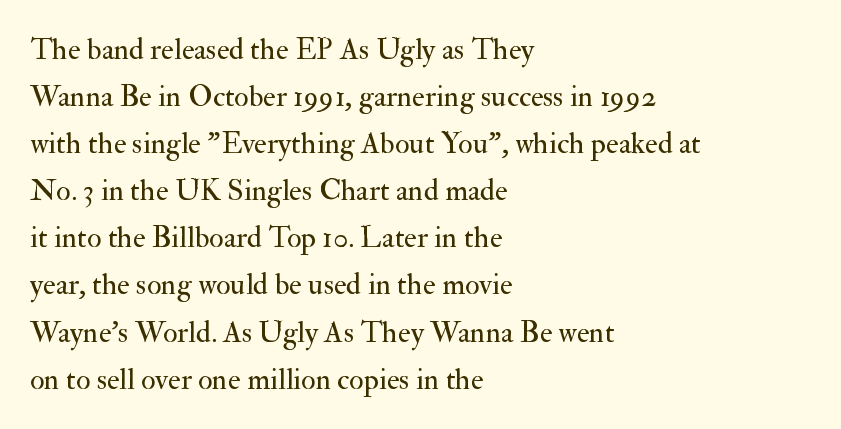
The image shows 30 px regular-weight serif type, upright; set left-aligned, normal line spacing (1.57x), normal letter spacing, not underlined; medium stroke contrast and a small x-height.
